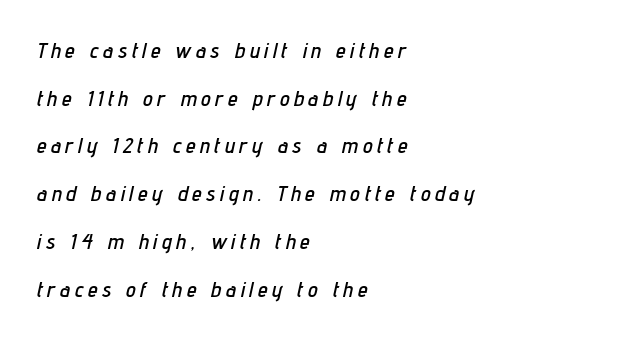
The passage shown is not underscored anywhere. You can tell it's italic because the verticals aren't actually vertical. Rows of type keep a wide berth in the vertical direction. This rendering uses left alignment, leaving the right contour irregular. Words appear elongated and porous because spacing is wide.
